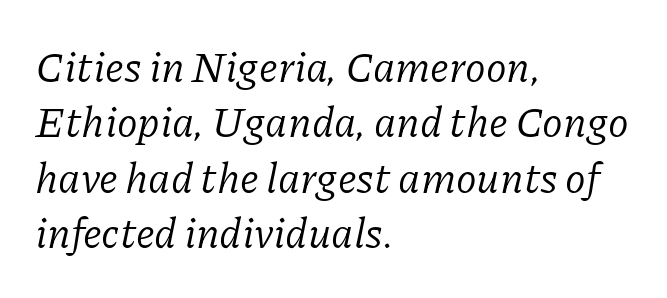
{"serif": "yes", "italic": "yes", "lean": "right", "slant_degrees": 11, "bold": "no", "weight": "regular", "width": "normal", "stroke_contrast": "low", "x_height": "medium", "monospaced": "no", "underline": "no", "align": "left", "line_spacing": "normal", "line_spacing_ratio": 1.32, "letter_spacing": "normal", "letter_spacing_em": 0.0, "glyph_px": 42}
